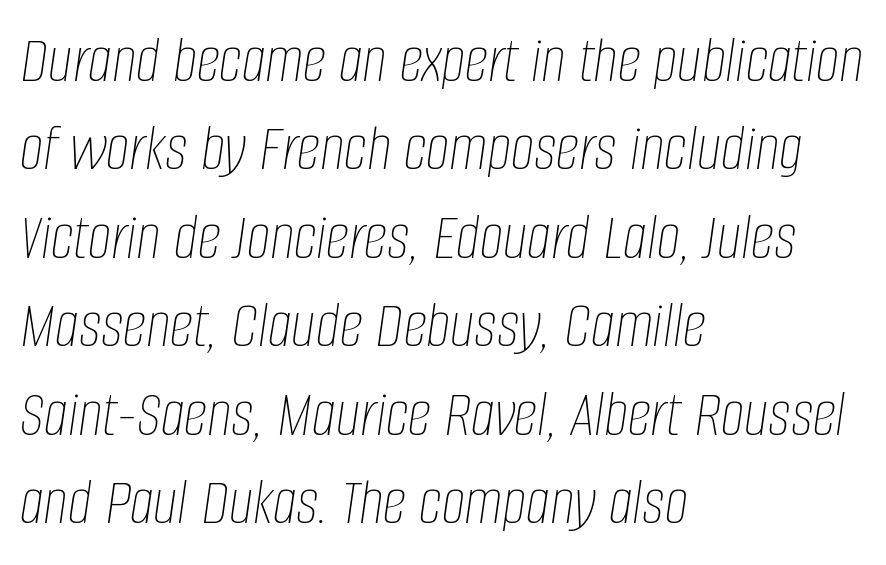
Q: Is the text bold? A: No.
Q: Is the text italic (slanted)? A: Yes, it leans right by about 8 degrees.
Q: Is the text underlined? A: No.
Q: How is the paragraph aligned? A: Left-aligned.
Q: Is the spacing between letters normal or unusually wide? A: Normal.
Q: Is the spacing between lines tight, normal or loose? A: Normal.
Q: Width (condensed, normal, or wide)? A: Condensed.
Q: Stroke contrast? A: Low.
Q: x-height? A: Large.
Q: Monospaced? A: No.
